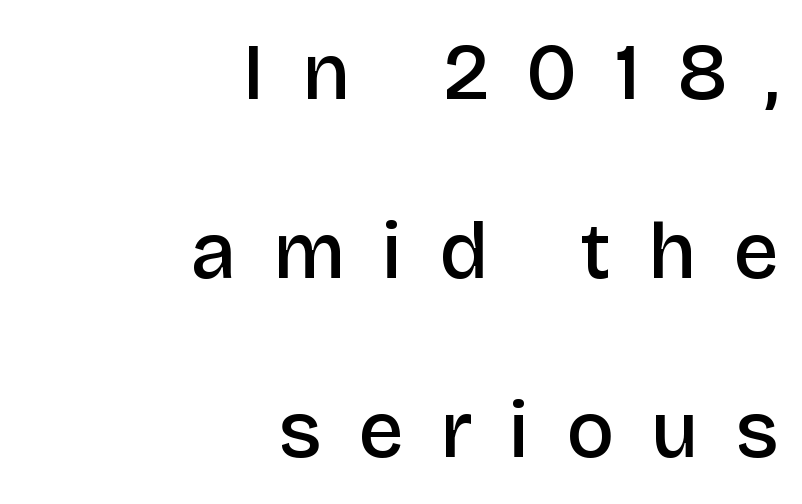
The image shows 80 px semibold sans-serif type, upright; set right-aligned, loose line spacing (2.24x), unusually wide letter spacing (+0.46 em), not underlined; low stroke contrast and a large x-height.
